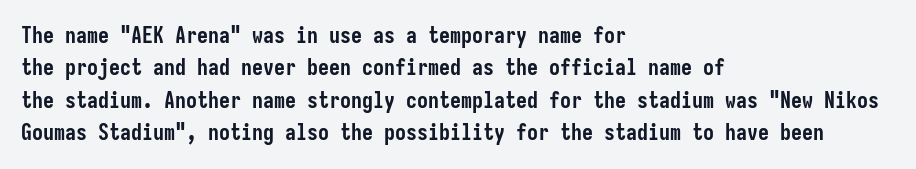
{"italic": "no", "bold": "yes", "underline": "no", "align": "left", "line_spacing": "normal", "line_spacing_ratio": 1.47, "letter_spacing": "normal", "letter_spacing_em": 0.0, "glyph_px": 22}
